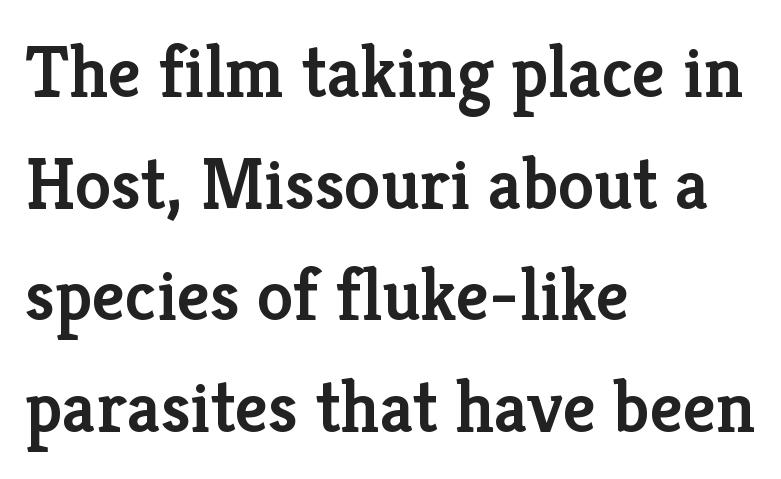
The image shows 73 px semibold serif type, upright; set left-aligned, normal line spacing (1.53x), normal letter spacing, not underlined; low stroke contrast and a medium x-height.
